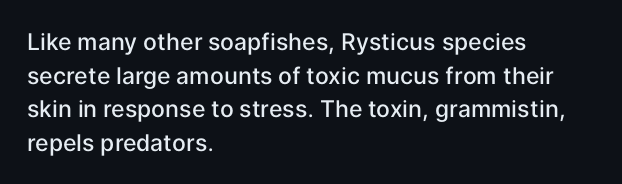
Q: Is the text bold? A: Semi-bold.
Q: Is the text italic (slanted)? A: No, it is upright.
Q: Is the text underlined? A: No.
Q: How is the paragraph aligned? A: Left-aligned.
Q: Is the spacing between letters normal or unusually wide? A: Normal.
Q: Is the spacing between lines tight, normal or loose? A: Normal.
